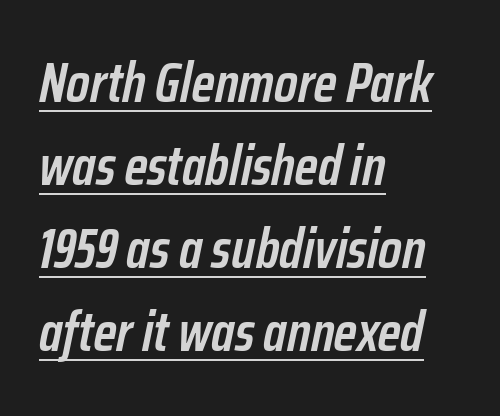
In CSS terms this would be text-align: left. Emphasis-style slanted type is in use. The font is running at a semibold setting, under full bold. Looks like someone drew a line under every word here. You could call the tracking neutral — neither tight nor loose. The rendering uses a moderate line-height, typical for paragraphs.
